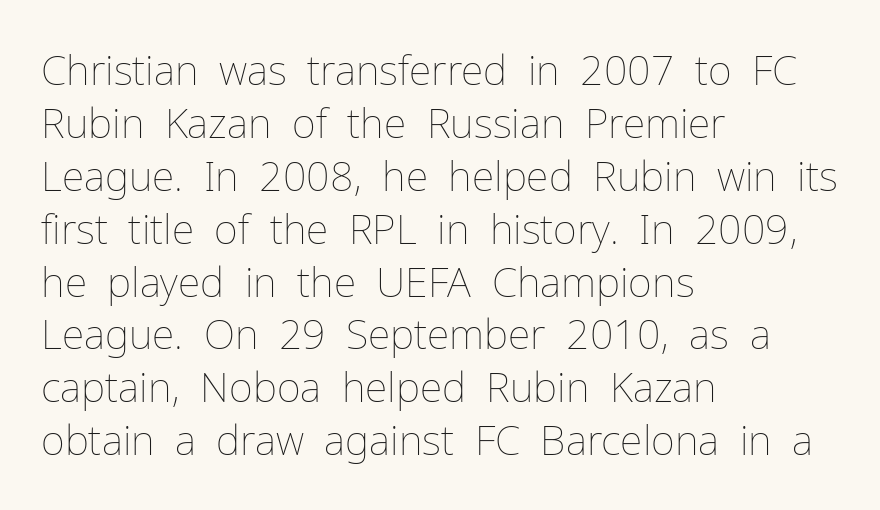
{"italic": "no", "bold": "no", "weight": "thin", "width": "normal", "stroke_contrast": "low", "x_height": "medium", "monospaced": "no", "underline": "no", "align": "left", "line_spacing": "normal", "line_spacing_ratio": 1.29, "letter_spacing": "normal", "letter_spacing_em": 0.0, "glyph_px": 41}
